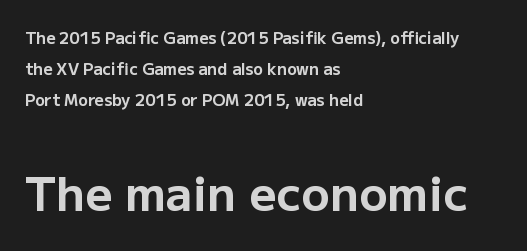
Does the bottom block carry the larger type? Yes, it does. The letterforms sit shoulder to shoulder at normal distance. Each letter keeps its own natural width here, so spacing adapts to shape. Each row of text sits above clean, open space. Nothing sits at the stroke ends, so this counts as sans-serif.
